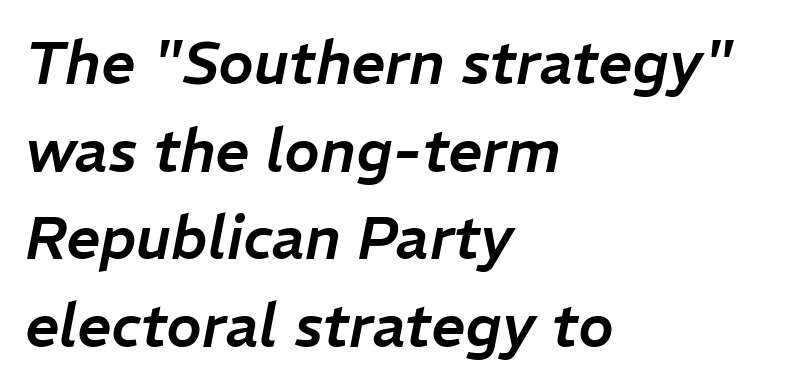
The image shows 60 px text type, italic (leaning right); set left-aligned, normal line spacing (1.46x), normal letter spacing, not underlined; low stroke contrast and a medium x-height.
